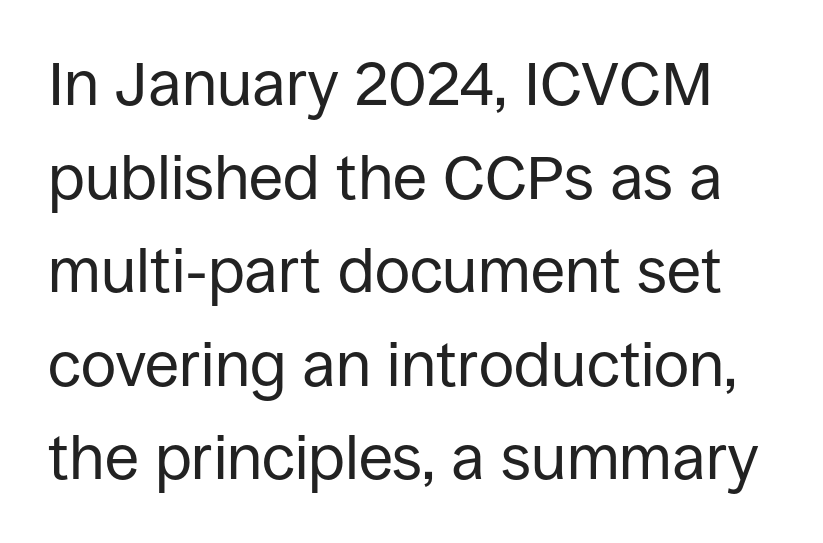
{"serif": "no", "italic": "no", "bold": "no", "weight": "regular", "width": "normal", "stroke_contrast": "low", "x_height": "large", "monospaced": "no", "underline": "no", "line_spacing": "normal", "line_spacing_ratio": 1.51, "letter_spacing": "normal", "letter_spacing_em": 0.0, "glyph_px": 62}
